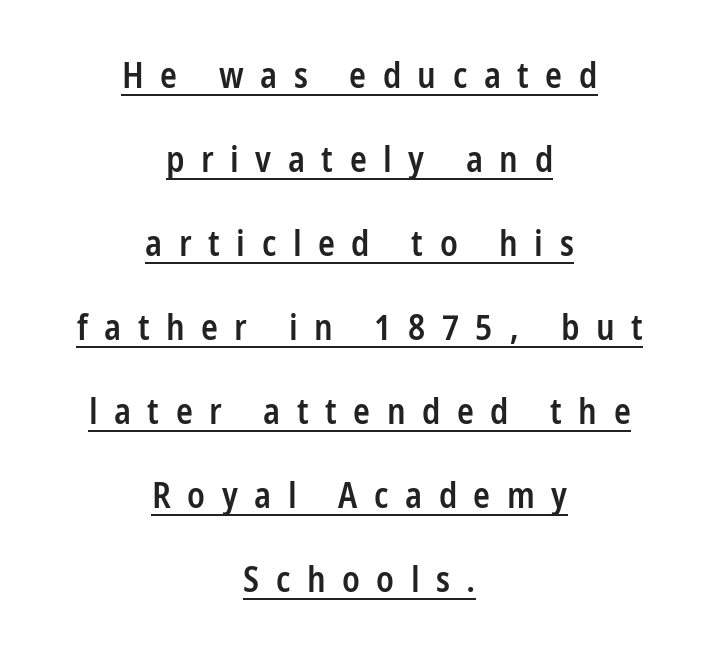
To sum up the face: it is a sans, with no serifs. Baseline-to-baseline distance is far greater than the letter height. Alignment: centered. The letters advance in unequal steps, a hallmark of proportional type. Someone cranked the tracking dial way up on this one.
